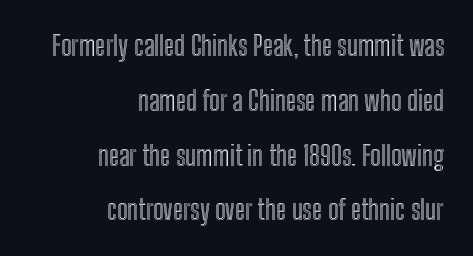
Leading is clearly above the norm, producing a sparse column. Look at the tracking — it's just the regular setting, nothing added. Reading down the block, your eye finds every line finishing at a fixed right position. The axis of the letterforms is exactly vertical. Letters rest on an invisible, unmarked baseline.
